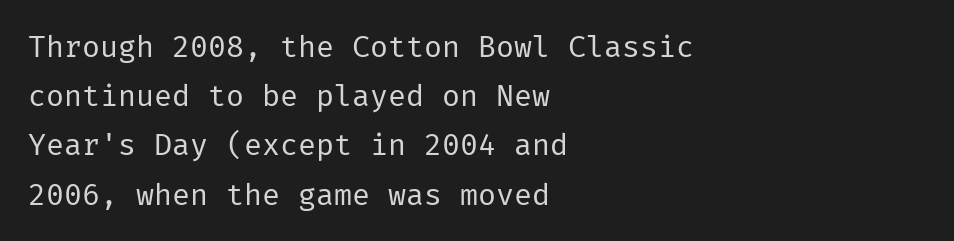
{"serif": "no", "italic": "no", "bold": "no", "weight": "regular", "width": "normal", "stroke_contrast": "low", "x_height": "medium", "underline": "no", "align": "left", "line_spacing": "normal", "line_spacing_ratio": 1.64, "letter_spacing": "normal", "letter_spacing_em": 0.0, "glyph_px": 30}
